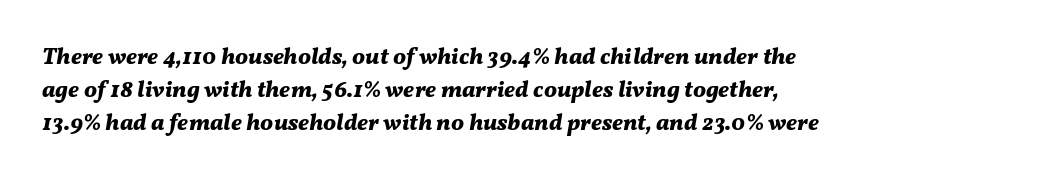
Alignment: flush left. Honestly, the letter spacing is just normal — you wouldn't notice it. Type without underlining. Heavy, bold letterforms. Quick note: interline space is typical. Notice how the stems are inclined rather than vertical — that's the hallmark of italics.
